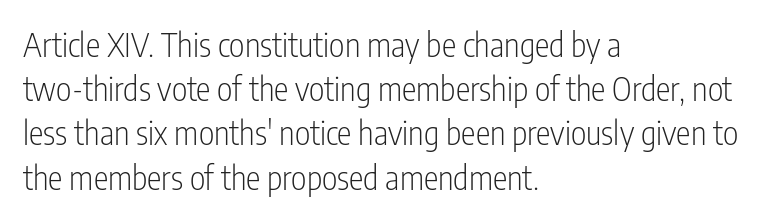
The image shows 33 px light, condensed sans-serif type, upright; set left-aligned, normal line spacing (1.34x), normal letter spacing, not underlined; low stroke contrast and a medium x-height.
